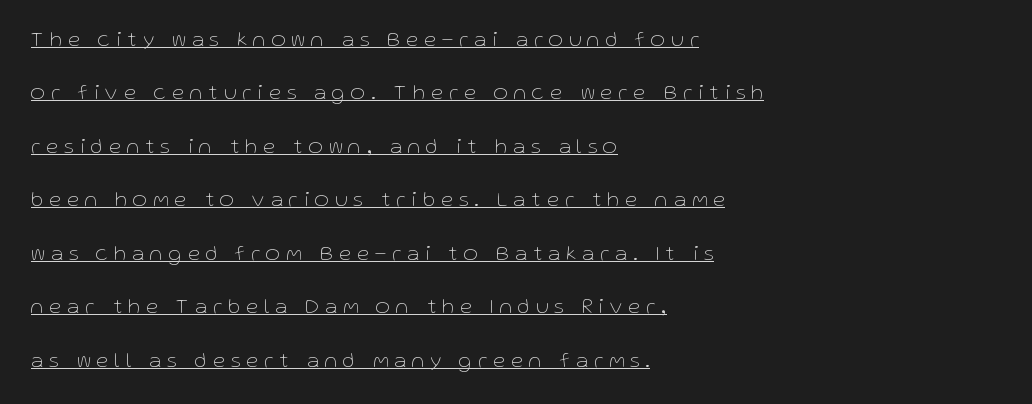
Q: Is the text bold? A: No.
Q: Is the text italic (slanted)? A: No, it is upright.
Q: Is the text underlined? A: Yes.
Q: How is the paragraph aligned? A: Left-aligned.
Q: Is the spacing between letters normal or unusually wide? A: Unusually wide.
Q: Is the spacing between lines tight, normal or loose? A: Loose.
